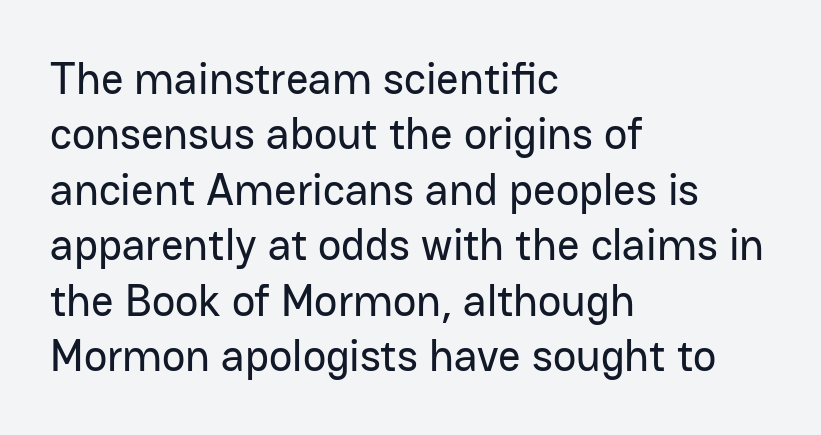
If you drew a line through each stem, it would be perfectly vertical. You can tell from the bare stems that sans-serif type was used. The rendering uses natural spacing where letterforms have individual widths. Caption: standard tracking, unaltered. Short and long lines alike share a common starting point at left. Quick note: underline off.
